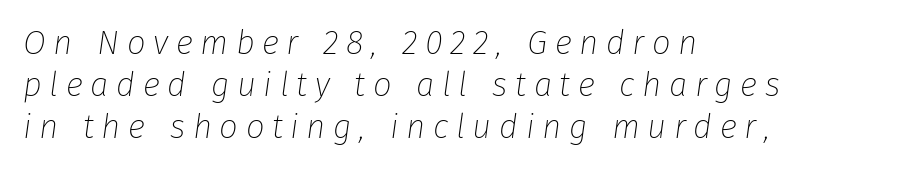
Q: Is the text bold? A: No.
Q: Is the text italic (slanted)? A: Yes, it leans right by about 8 degrees.
Q: Is the text underlined? A: No.
Q: How is the paragraph aligned? A: Left-aligned.
Q: Is the spacing between letters normal or unusually wide? A: Unusually wide.
Q: Is the spacing between lines tight, normal or loose? A: Normal.
Q: Width (condensed, normal, or wide)? A: Normal.
Q: Stroke contrast? A: Low.
Q: x-height? A: Medium.
Q: Monospaced? A: No.
